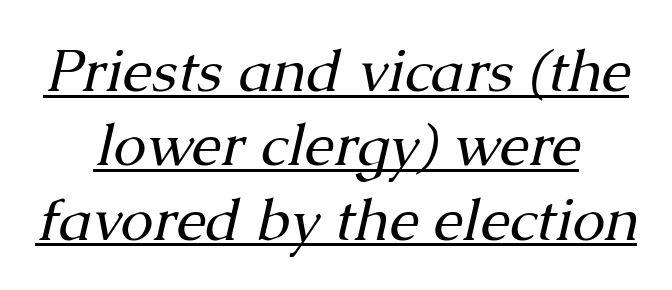
The typesetter chose a symmetrical, centered arrangement here. In terms of leading, this rendering sits right in the middle. It's the slanting kind of type. Do the characters align in a grid? No, the font is proportional. Compared with undecorated copy, this sample adds a rule below the words. There is no visible air inserted between adjacent glyphs.
